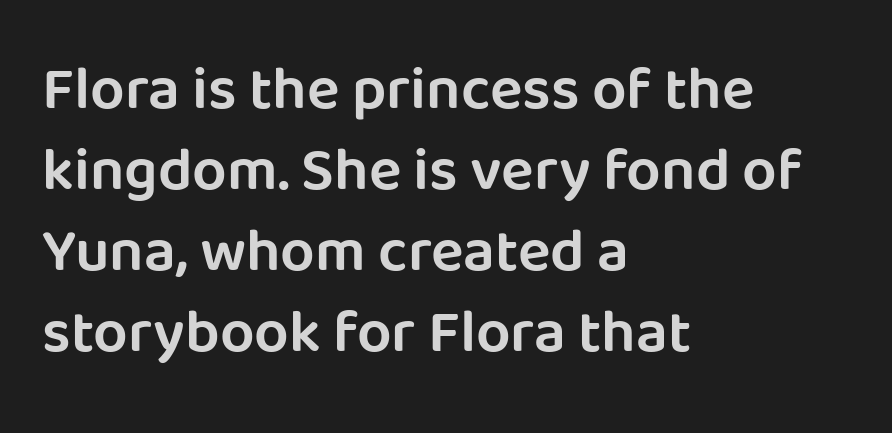
The image shows 61 px semibold sans-serif type, upright; set left-aligned, normal line spacing (1.33x), normal letter spacing, not underlined; low stroke contrast and a large x-height.
